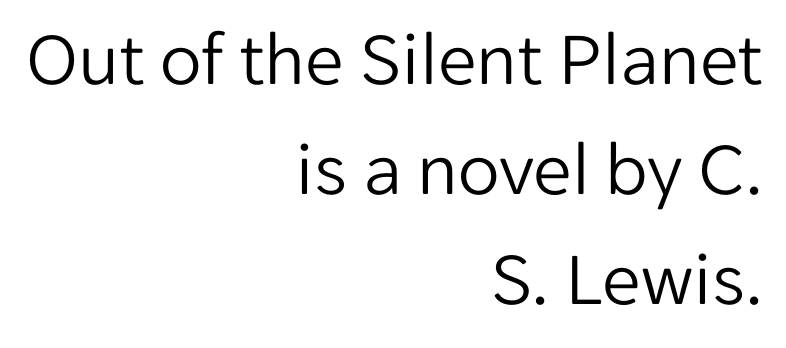
Q: Is the text bold? A: No.
Q: Is the text italic (slanted)? A: No, it is upright.
Q: Is the typeface a serif or a sans-serif typeface? A: Sans-serif.
Q: Is the text underlined? A: No.
Q: How is the paragraph aligned? A: Right-aligned.
Q: Is the spacing between letters normal or unusually wide? A: Normal.
Q: Is the spacing between lines tight, normal or loose? A: Normal.
Q: Width (condensed, normal, or wide)? A: Normal.
Q: Stroke contrast? A: Low.
Q: x-height? A: Medium.
Q: Monospaced? A: No.
